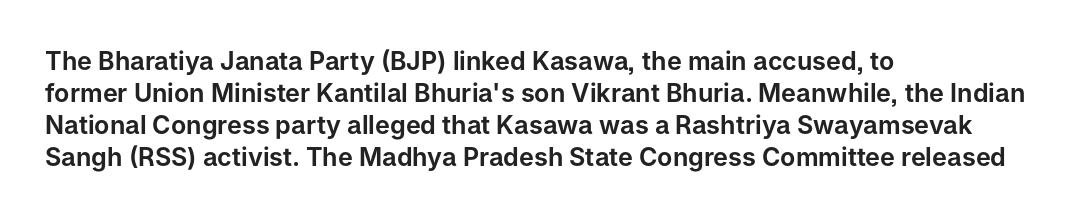
{"italic": "no", "underline": "no", "align": "left", "line_spacing": "normal", "line_spacing_ratio": 1.28, "letter_spacing": "normal", "letter_spacing_em": 0.0, "glyph_px": 25}
